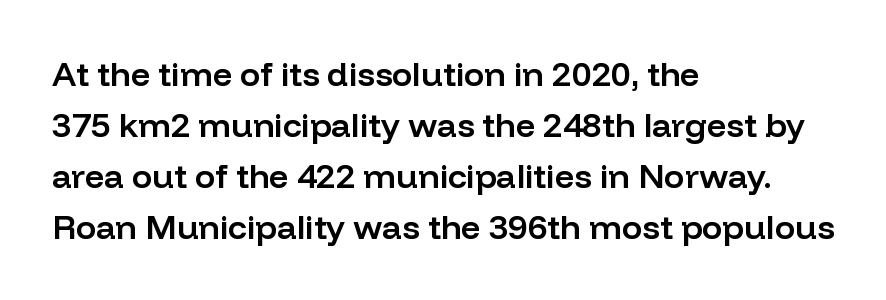
Q: Is the text bold? A: Semi-bold.
Q: Is the text italic (slanted)? A: No, it is upright.
Q: Is the typeface a serif or a sans-serif typeface? A: Sans-serif.
Q: Is the text underlined? A: No.
Q: How is the paragraph aligned? A: Left-aligned.
Q: Is the spacing between letters normal or unusually wide? A: Normal.
Q: Is the spacing between lines tight, normal or loose? A: Normal.
Q: Width (condensed, normal, or wide)? A: Normal.
Q: Stroke contrast? A: Low.
Q: x-height? A: Medium.
Q: Monospaced? A: No.
